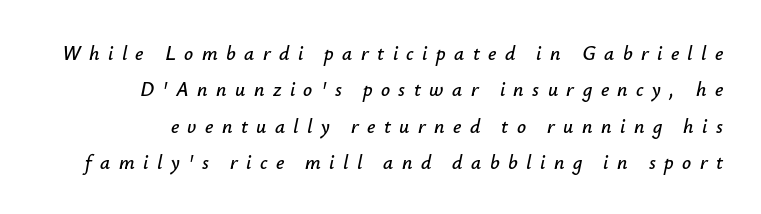
Q: Is the text italic (slanted)? A: Yes, it leans right by about 12 degrees.
Q: Is the text underlined? A: No.
Q: Is the spacing between letters normal or unusually wide? A: Unusually wide.
